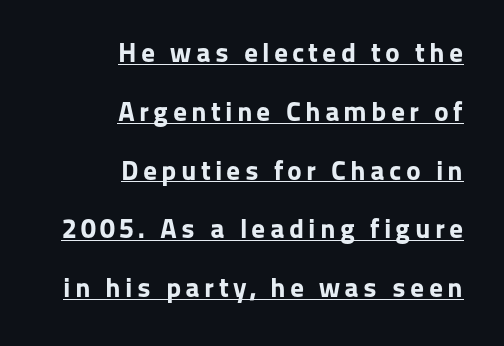
A typesetter would mark this as roman, not italic. The line-height multiplier appears high, well above default. The face used here has the dense, thick strokes of a bold. Looks like regular typesetting: each glyph gets only the width it needs. A baseline rule has been typeset under these characters. The font family rendered here belongs to the sans-serif group.
